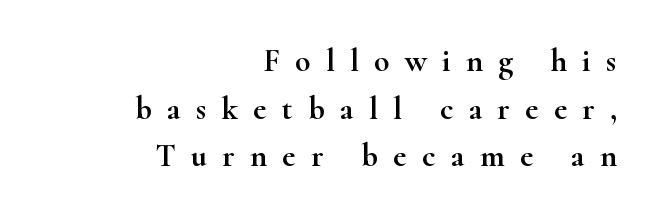
{"serif": "yes", "italic": "no", "width": "wide", "stroke_contrast": "high", "x_height": "small", "monospaced": "no", "underline": "no", "align": "right", "line_spacing": "normal", "line_spacing_ratio": 1.49, "letter_spacing": "wide", "letter_spacing_em": 0.48, "glyph_px": 32}
